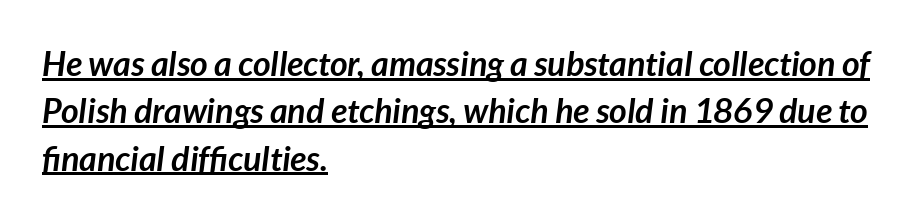
{"italic": "yes", "lean": "right", "slant_degrees": 7, "bold": "yes", "weight": "semibold", "width": "normal", "stroke_contrast": "low", "x_height": "medium", "monospaced": "no", "underline": "yes", "align": "left", "line_spacing": "normal", "line_spacing_ratio": 1.39, "letter_spacing": "normal", "letter_spacing_em": 0.0, "glyph_px": 34}
